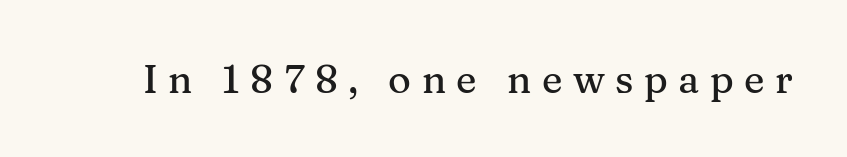
Q: Is the text italic (slanted)? A: No, it is upright.
Q: Is the typeface a serif or a sans-serif typeface? A: Serif.
Q: Is the text underlined? A: No.
Q: Is the spacing between letters normal or unusually wide? A: Unusually wide.
Q: Width (condensed, normal, or wide)? A: Normal.
Q: Stroke contrast? A: Medium.
Q: x-height? A: Medium.
Q: Monospaced? A: No.
